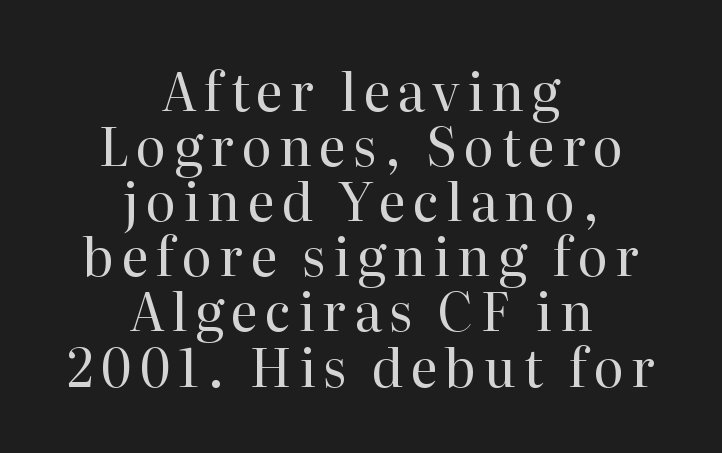
Q: Is the text bold? A: No.
Q: Is the text italic (slanted)? A: No, it is upright.
Q: Is the typeface a serif or a sans-serif typeface? A: Serif.
Q: Is the text underlined? A: No.
Q: How is the paragraph aligned? A: Centered.
Q: Is the spacing between lines tight, normal or loose? A: Tight.
Q: Width (condensed, normal, or wide)? A: Normal.
Q: Stroke contrast? A: High.
Q: x-height? A: Medium.
Q: Monospaced? A: No.
